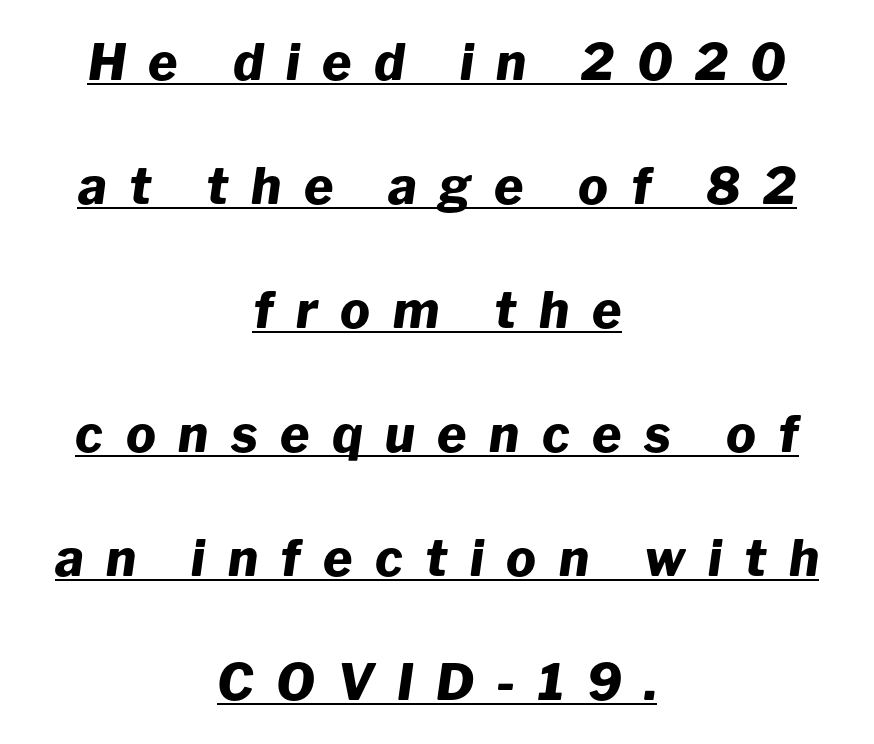
Q: Is the text bold? A: Yes.
Q: Is the text italic (slanted)? A: Yes, it leans right by about 8 degrees.
Q: Is the text underlined? A: Yes.
Q: How is the paragraph aligned? A: Centered.
Q: Is the spacing between letters normal or unusually wide? A: Unusually wide.
Q: Is the spacing between lines tight, normal or loose? A: Loose.
Q: Width (condensed, normal, or wide)? A: Normal.
Q: Stroke contrast? A: Low.
Q: x-height? A: Medium.
Q: Monospaced? A: No.
